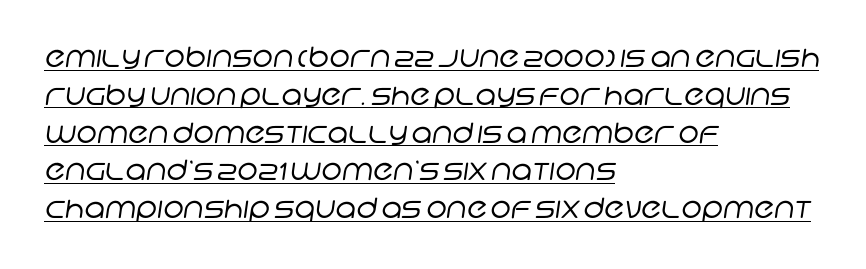
The image shows 28 px regular-weight sans-serif type; set left-aligned, normal line spacing (1.35x), normal letter spacing, underlined; low stroke contrast and a large x-height.
